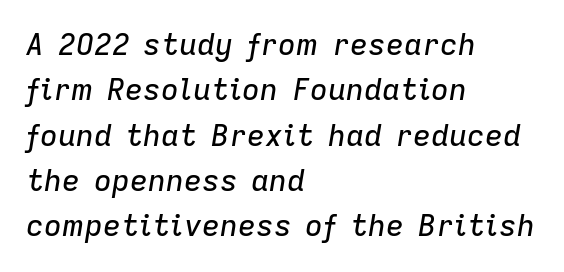
The space beneath each line is pristine and unruled. You could not count columns in this text — the font is proportionally spaced. Here the glyphs are tracked normally, forming tight word shapes. Every character sits at an angle, as italics do. Quick note: interline space is typical. Is the block centered? No — it sits flush against the left margin.
